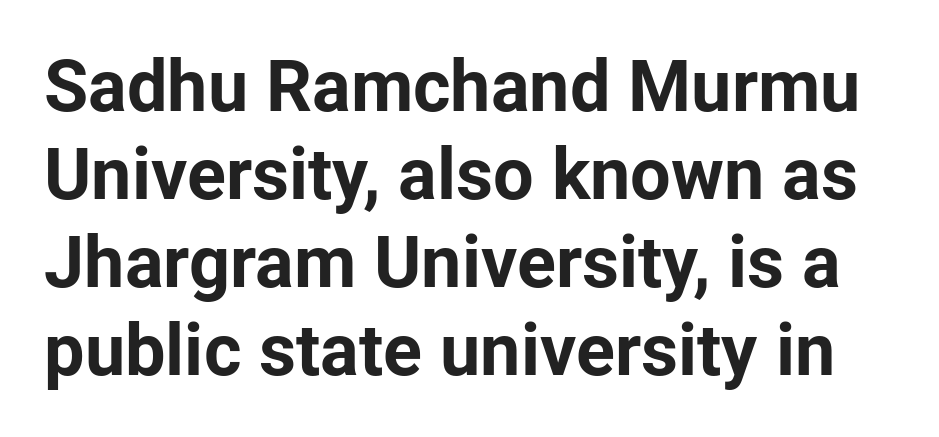
The image shows 72 px bold sans-serif type, upright; set line spacing 1.22x, normal letter spacing, not underlined; low stroke contrast and a medium x-height.
